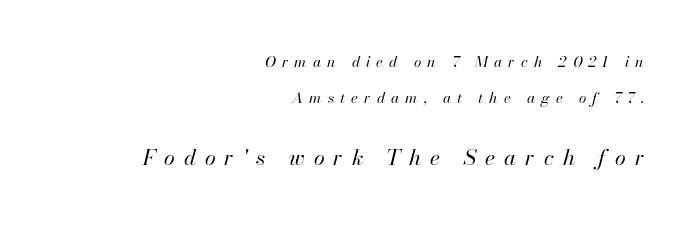
Descender tails drop into unmarked territory. Typesetter's note — lower block bumped up in size, upper block left smaller. Line endings align vertically; line beginnings do not. You could fit nearly another row in the gap between these rows. The weight tops out at a normal text grade.
